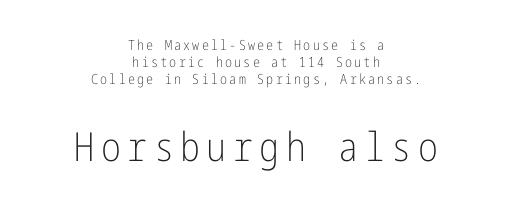
A clean baseline with only descenders dipping below it. When letters stand straight like this, we call the style roman or upright. Type style note: lacks serifs. Casual observation: everything's sitting right in the middle. This is not heavy type; no bold has been used. The designer gave the closing block more size than the opening block.
